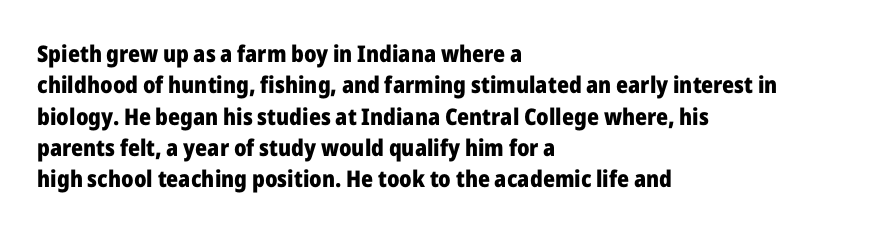
{"italic": "no", "bold": "yes", "underline": "no", "align": "left", "line_spacing": "normal", "line_spacing_ratio": 1.36, "letter_spacing": "normal", "letter_spacing_em": 0.0, "glyph_px": 23}
